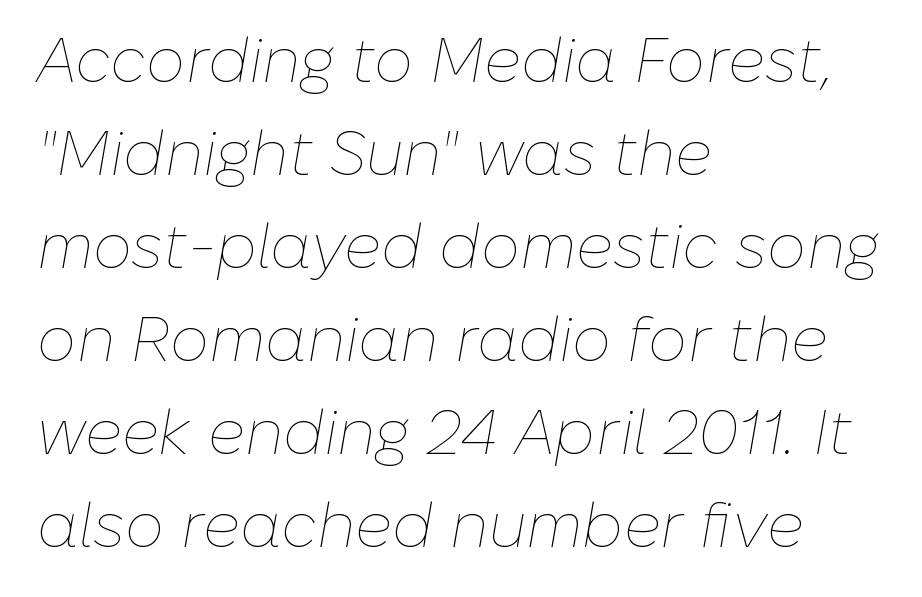
{"italic": "yes", "lean": "right", "slant_degrees": 10, "bold": "no", "weight": "thin", "width": "normal", "stroke_contrast": "low", "x_height": "medium", "monospaced": "no", "underline": "no", "align": "left", "line_spacing": "normal", "line_spacing_ratio": 1.5, "letter_spacing": "normal", "letter_spacing_em": 0.0, "glyph_px": 62}
